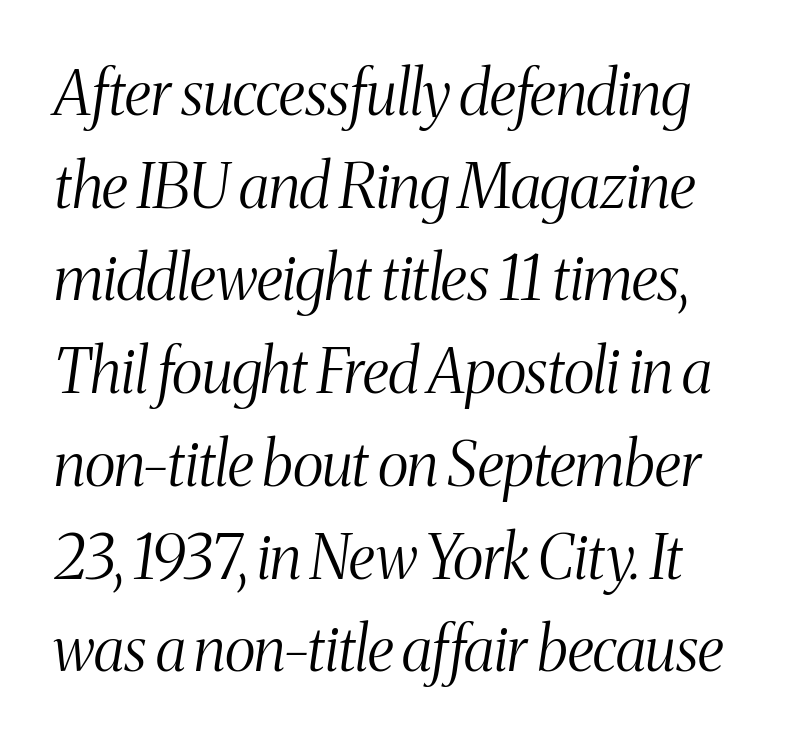
Q: Is the text bold? A: No.
Q: Is the text italic (slanted)? A: Yes, it leans right by about 8 degrees.
Q: Is the typeface a serif or a sans-serif typeface? A: Serif.
Q: Is the text underlined? A: No.
Q: How is the paragraph aligned? A: Left-aligned.
Q: Is the spacing between letters normal or unusually wide? A: Normal.
Q: Is the spacing between lines tight, normal or loose? A: Normal.
Q: Width (condensed, normal, or wide)? A: Condensed.
Q: Stroke contrast? A: Medium.
Q: x-height? A: Medium.
Q: Monospaced? A: No.
